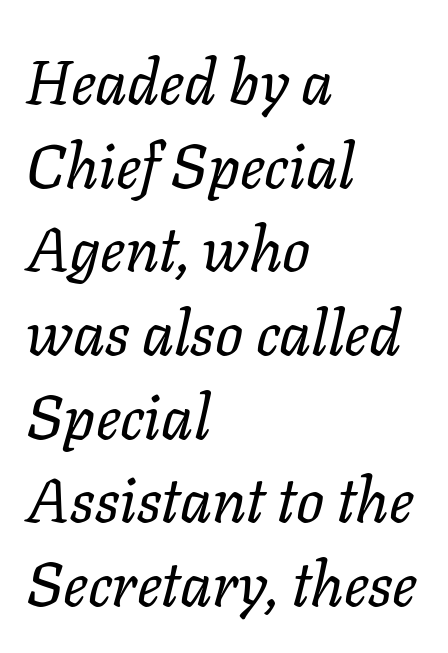
The image shows 62 px regular-weight type, italic (leaning right); set left-aligned, normal line spacing (1.35x), normal letter spacing, not underlined; low stroke contrast and a medium x-height.
